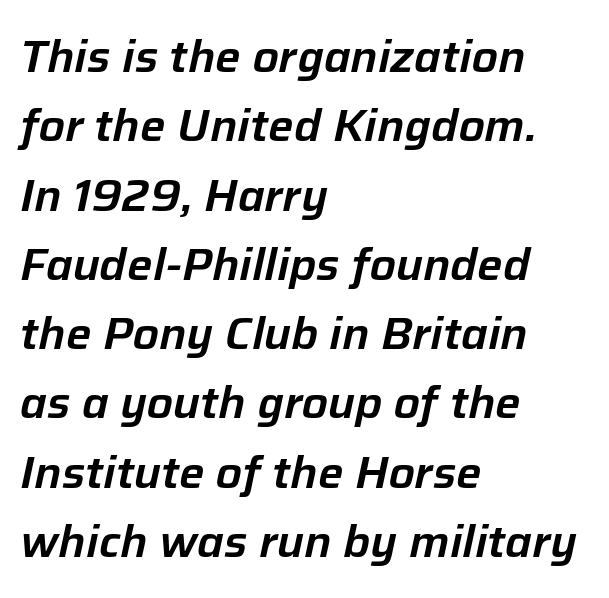
{"italic": "yes", "lean": "right", "slant_degrees": 12, "width": "normal", "stroke_contrast": "low", "x_height": "medium", "monospaced": "no", "underline": "no", "align": "left", "line_spacing": "normal", "line_spacing_ratio": 1.54, "letter_spacing": "normal", "letter_spacing_em": 0.0, "glyph_px": 45}
